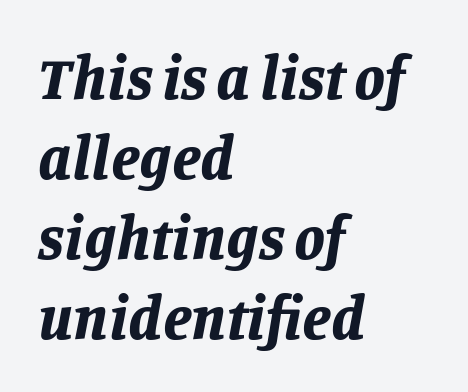
{"italic": "yes", "lean": "right", "slant_degrees": 11, "bold": "yes", "weight": "bold", "width": "normal", "stroke_contrast": "low", "x_height": "large", "monospaced": "no", "underline": "no", "align": "left", "line_spacing": "normal", "line_spacing_ratio": 1.29, "letter_spacing": "normal", "letter_spacing_em": 0.0, "glyph_px": 62}
